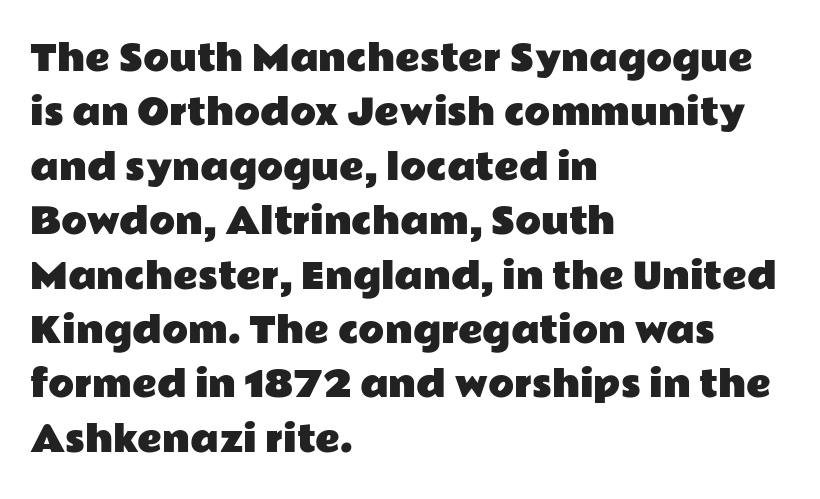
{"serif": "no", "italic": "no", "width": "wide", "stroke_contrast": "low", "x_height": "medium", "monospaced": "no", "underline": "no", "align": "left", "line_spacing": "normal", "line_spacing_ratio": 1.6, "letter_spacing": "normal", "letter_spacing_em": 0.0, "glyph_px": 34}
